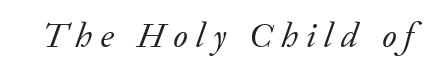
Q: Is the text bold? A: No.
Q: Is the text italic (slanted)? A: Yes, it leans right by about 20 degrees.
Q: Is the typeface a serif or a sans-serif typeface? A: Serif.
Q: Is the text underlined? A: No.
Q: Is the spacing between letters normal or unusually wide? A: Unusually wide.
Q: Width (condensed, normal, or wide)? A: Normal.
Q: Stroke contrast? A: Low.
Q: x-height? A: Small.
Q: Monospaced? A: No.
